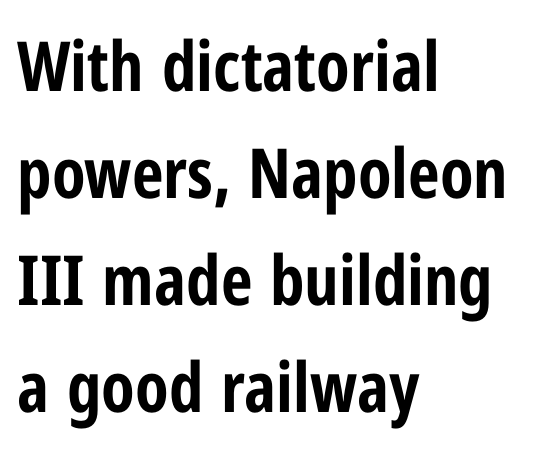
The image shows 69 px bold, condensed sans-serif type, upright; set left-aligned, normal line spacing (1.55x), normal letter spacing, not underlined; low stroke contrast and a medium x-height.
